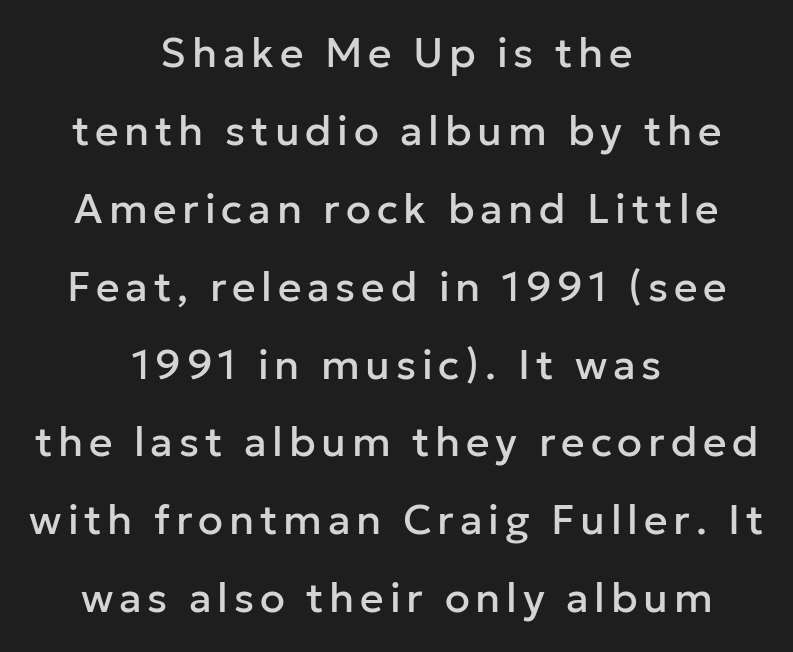
{"serif": "no", "italic": "no", "width": "normal", "stroke_contrast": "low", "x_height": "medium", "monospaced": "no", "underline": "no", "align": "center", "line_spacing": "loose", "line_spacing_ratio": 1.9, "glyph_px": 41}
